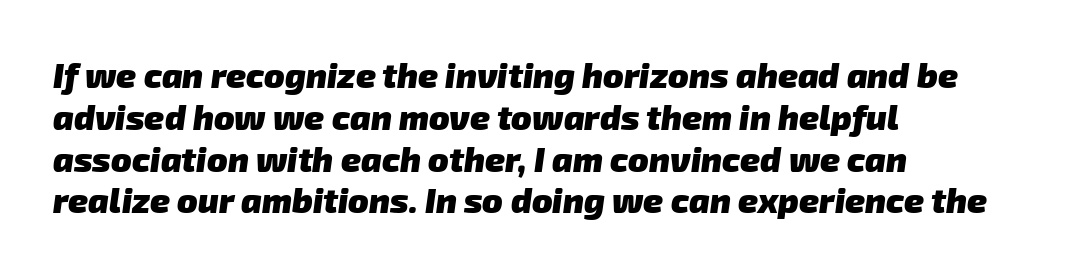
On the weight axis this lands at bold, roughly 700. Each line starts at the same left margin while the right side varies. Only glyphs here, with clear space below each row. Nobody touched the tracking dial on this one.
